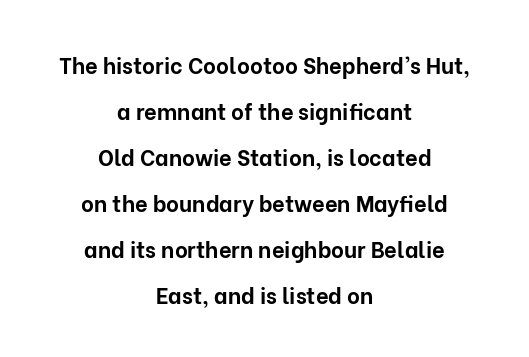
{"italic": "no", "bold": "yes", "underline": "no", "align": "center", "line_spacing": "loose", "line_spacing_ratio": 2.09, "letter_spacing": "normal", "letter_spacing_em": 0.0, "glyph_px": 22}
